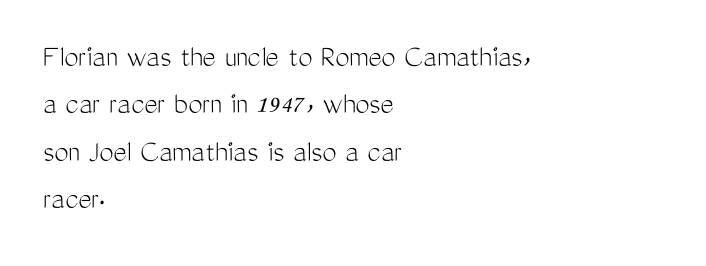
Q: Is the text bold? A: No.
Q: Is the text italic (slanted)? A: No, it is upright.
Q: Is the typeface a serif or a sans-serif typeface? A: Sans-serif.
Q: Is the text underlined? A: No.
Q: How is the paragraph aligned? A: Left-aligned.
Q: Is the spacing between letters normal or unusually wide? A: Normal.
Q: Is the spacing between lines tight, normal or loose? A: Normal.
Q: Width (condensed, normal, or wide)? A: Condensed.
Q: Stroke contrast? A: Medium.
Q: x-height? A: Medium.
Q: Monospaced? A: No.
